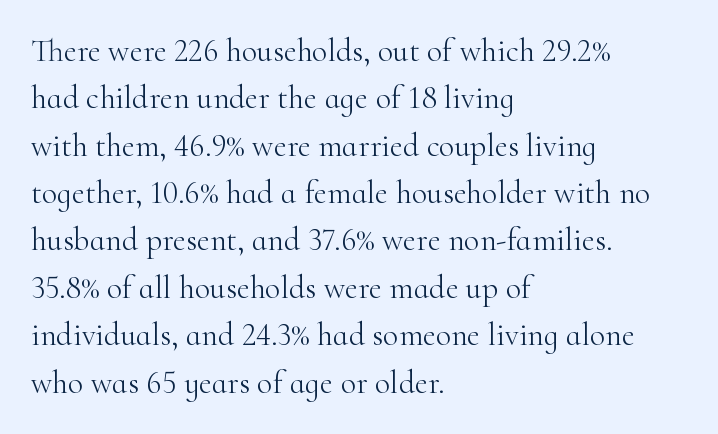
Q: Is the text bold? A: No.
Q: Is the text italic (slanted)? A: No, it is upright.
Q: Is the typeface a serif or a sans-serif typeface? A: Serif.
Q: Is the text underlined? A: No.
Q: How is the paragraph aligned? A: Left-aligned.
Q: Is the spacing between letters normal or unusually wide? A: Normal.
Q: Is the spacing between lines tight, normal or loose? A: Normal.
Q: Width (condensed, normal, or wide)? A: Normal.
Q: Stroke contrast? A: High.
Q: x-height? A: Small.
Q: Monospaced? A: No.
